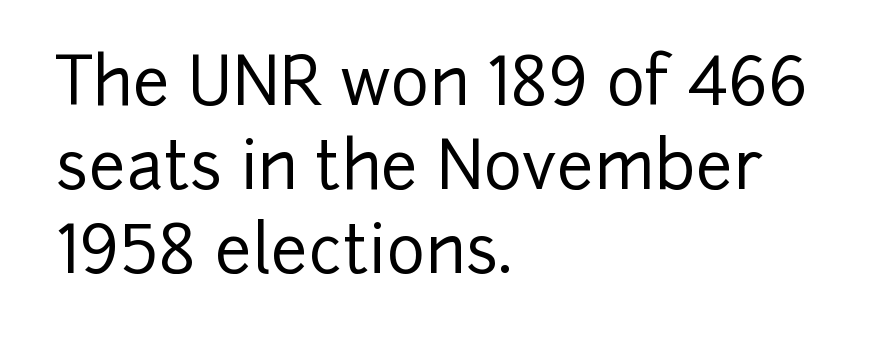
Note the varied advance widths — an 'i' is clearly narrower than an 'm'. Descenders hang freely into open space. The compositor pushed each line to the left boundary. Rows of type keep a routine distance in the vertical direction.
